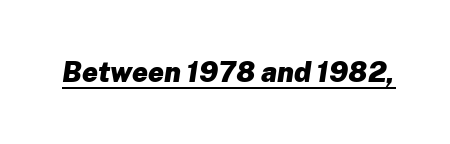
The letters are slanted; this is an italic face. Typesetter's note: full bold, strokes at maximum text heaviness. Think of a printed novel: that variable character pitch is what you see here. The specimen includes a rule beneath the text block's lines. The horizontal fit of the characters is conventional and even.
